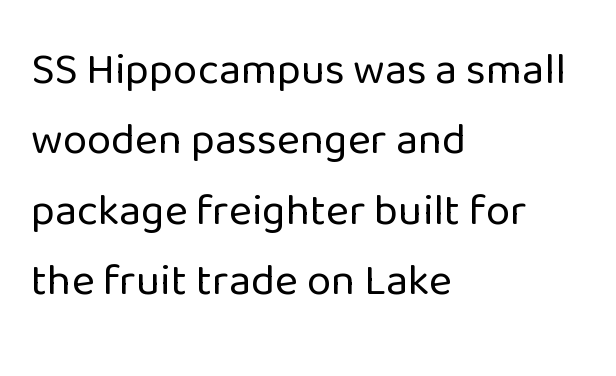
{"serif": "no", "italic": "no", "bold": "no", "weight": "regular", "width": "normal", "stroke_contrast": "low", "x_height": "medium", "monospaced": "no", "underline": "no", "align": "left", "line_spacing": "normal", "line_spacing_ratio": 1.6, "letter_spacing": "normal", "letter_spacing_em": 0.0, "glyph_px": 44}
